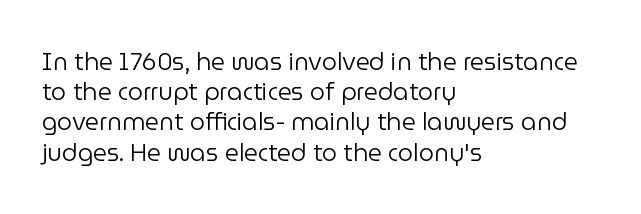
The weight would be labelled regular, book, light, or lighter still. Every stem runs plumb, perpendicular to the baseline. Descender tails drop into unmarked territory. One glance says typical: line gaps are just what's usual.
